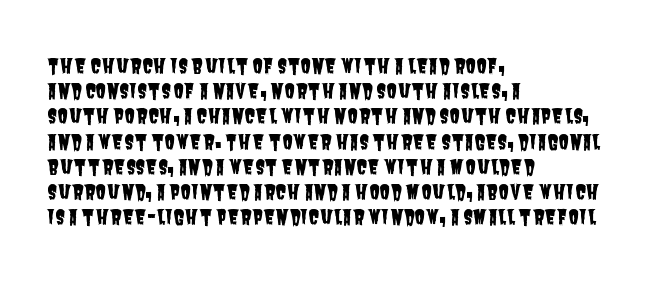
Q: Is the text underlined? A: No.
Q: How is the paragraph aligned? A: Left-aligned.
Q: Is the spacing between letters normal or unusually wide? A: Normal.
Q: Is the spacing between lines tight, normal or loose? A: Normal.
